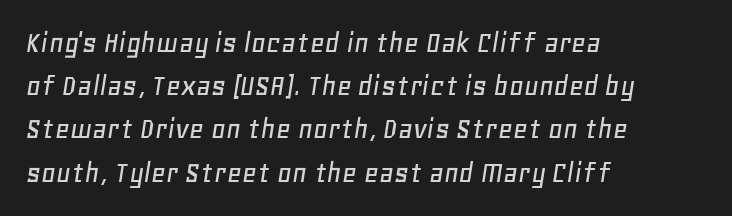
{"italic": "yes", "lean": "right", "slant_degrees": 11, "width": "normal", "stroke_contrast": "low", "x_height": "large", "monospaced": "no", "underline": "no", "align": "left", "line_spacing": "normal", "line_spacing_ratio": 1.35, "letter_spacing": "normal", "letter_spacing_em": 0.0, "glyph_px": 32}
